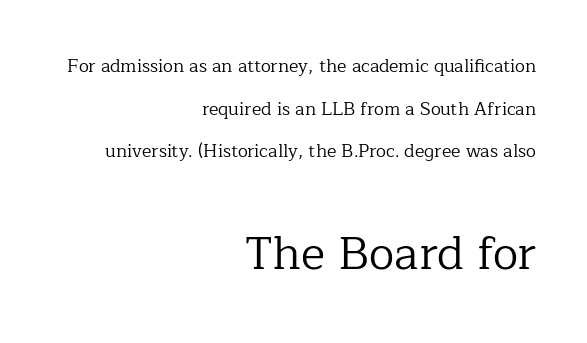
{"serif": "yes", "italic": "no", "bold": "no", "weight": "regular", "width": "normal", "stroke_contrast": "low", "x_height": "medium", "monospaced": "no", "underline": "no", "align": "right", "line_spacing": "loose", "line_spacing_ratio": 2.37, "letter_spacing": "normal", "letter_spacing_em": 0.0, "larger_block": "second", "size_ratio": 2.56, "glyph_px": 46}
